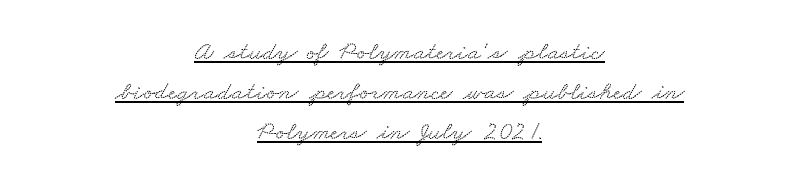
{"underline": "yes", "align": "center", "line_spacing": "normal", "line_spacing_ratio": 1.54, "letter_spacing": "normal", "letter_spacing_em": 0.0, "glyph_px": 26}
